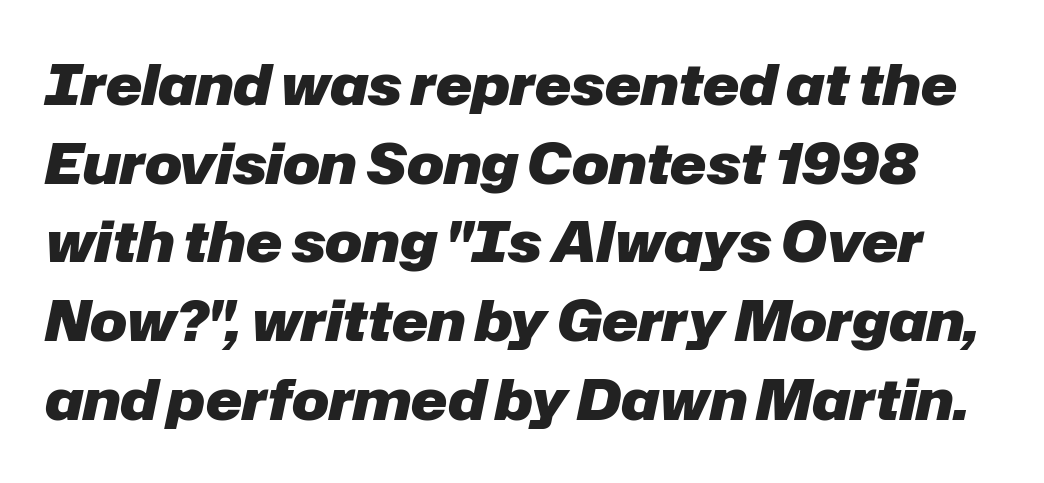
The image shows 55 px heavy type, italic (leaning right); set normal line spacing (1.43x), normal letter spacing, not underlined; low stroke contrast and a medium x-height.
